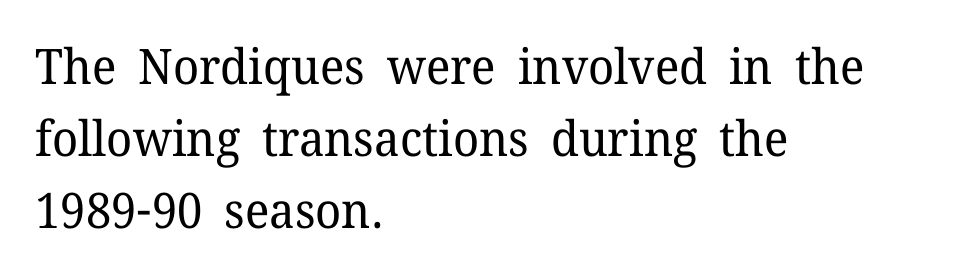
The image shows 49 px regular-weight serif type, upright; set left-aligned, normal line spacing (1.47x), normal letter spacing, not underlined; low stroke contrast and a medium x-height.
